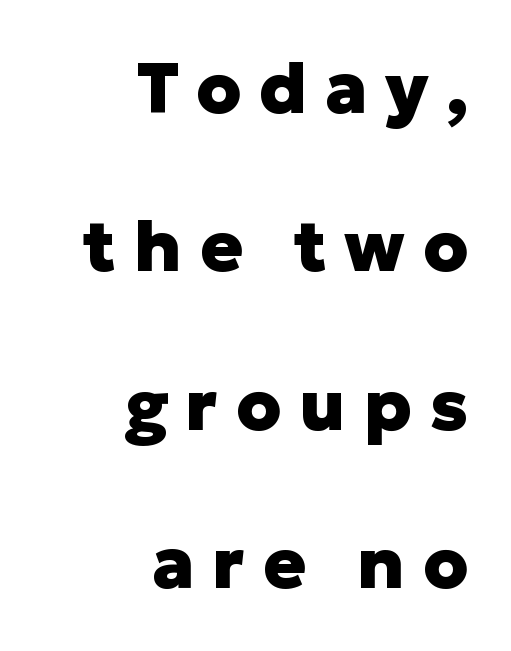
The image shows 71 px heavy sans-serif type, upright; set right-aligned, loose line spacing (2.23x), unusually wide letter spacing (+0.25 em), not underlined; low stroke contrast and a medium x-height.
